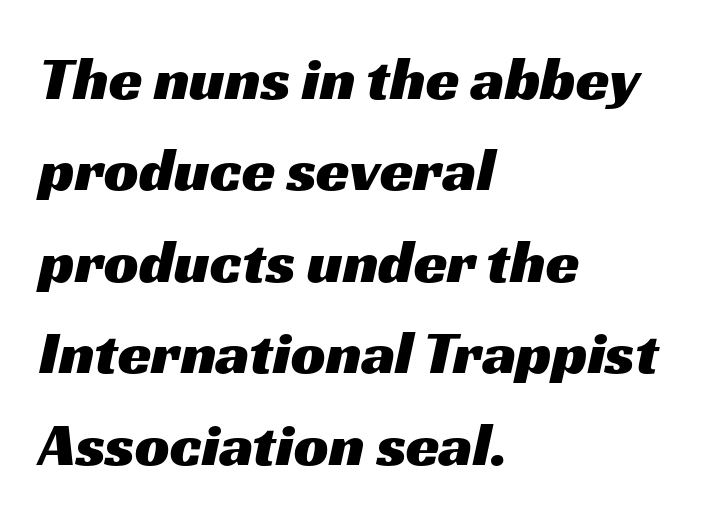
Tracking value appears to be zero — textbook default spacing. Leading: standard. You could not count columns in this text — the font is proportionally spaced. Casual observation: everything's shoved over to the left.
